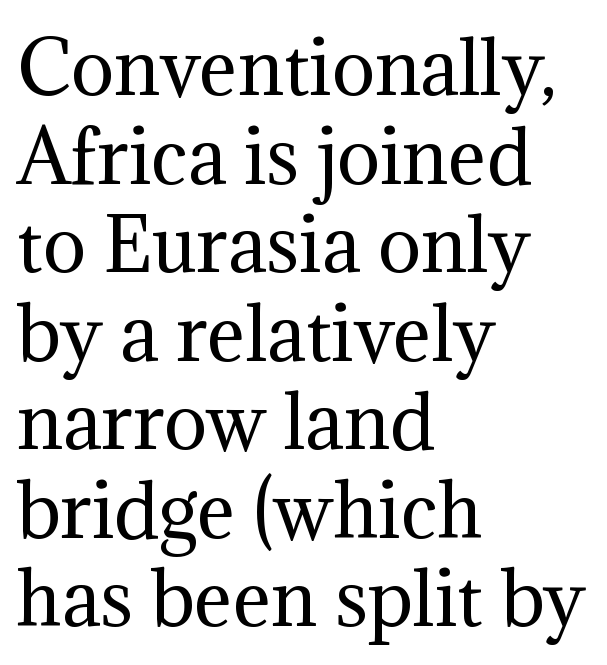
Q: Is the text bold? A: No.
Q: Is the text italic (slanted)? A: No, it is upright.
Q: Is the typeface a serif or a sans-serif typeface? A: Serif.
Q: Is the text underlined? A: No.
Q: How is the paragraph aligned? A: Left-aligned.
Q: Is the spacing between letters normal or unusually wide? A: Normal.
Q: Width (condensed, normal, or wide)? A: Normal.
Q: Stroke contrast? A: Medium.
Q: x-height? A: Medium.
Q: Monospaced? A: No.
